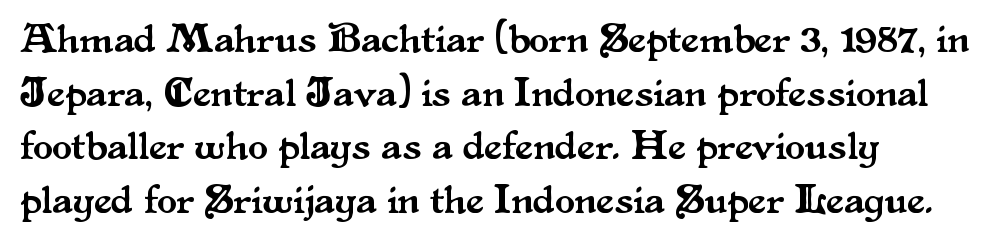
A typesetter would mark this as roman, not italic. Character widths vary here, with narrow letters taking less room than wide ones. Line spacing here is normal. The paragraph has a hard left edge and a soft right edge.
